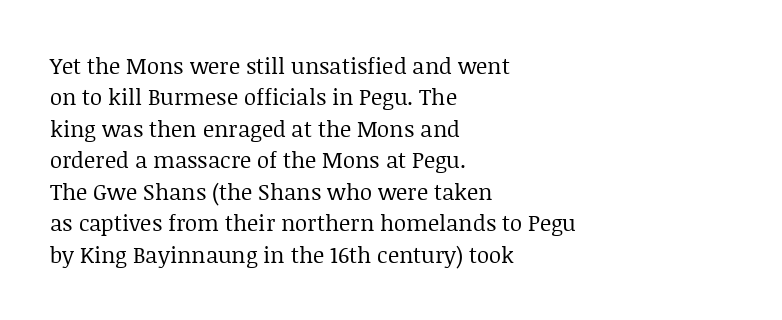
The line-height multiplier appears to be the usual default. The ragged edge is on the right, which tells us the setting is flush left. A typesetter would mark this as roman, not italic. This sample uses plain, unmodified letter spacing. No letter is thick-stroked: the sample isn't bold.
